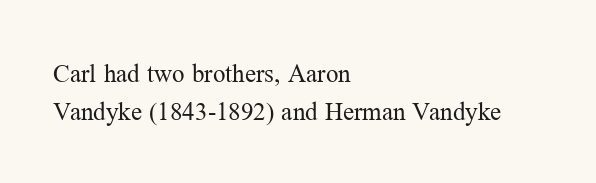
Q: Is the text bold? A: No.
Q: Is the text italic (slanted)? A: No, it is upright.
Q: Is the text underlined? A: No.
Q: How is the paragraph aligned? A: Left-aligned.
Q: Is the spacing between letters normal or unusually wide? A: Normal.
Q: Is the spacing between lines tight, normal or loose? A: Normal.
